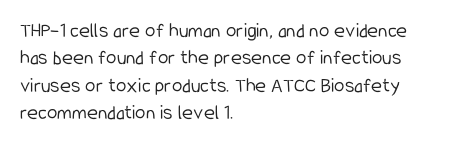
The image shows 21 px text type, upright; set left-aligned, normal line spacing (1.3x), normal letter spacing, not underlined.
